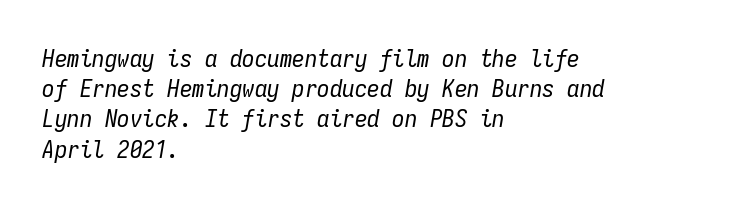
The lines are quadded left. Observe the lean: these are italic letterforms. Nobody touched the tracking dial on this one. Stems here are at most as thick as an everyday book face.
